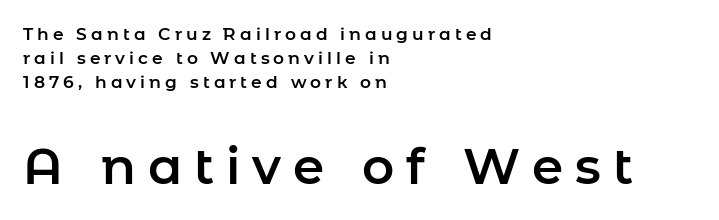
Q: Is the text italic (slanted)? A: No, it is upright.
Q: Is the typeface a serif or a sans-serif typeface? A: Sans-serif.
Q: Is the text underlined? A: No.
Q: How is the paragraph aligned? A: Left-aligned.
Q: Is the spacing between letters normal or unusually wide? A: Unusually wide.
Q: Is the spacing between lines tight, normal or loose? A: Normal.
Q: Which block of text is set in a larger size, the first (top) or the second (bottom)? A: The second (bottom) one.
Q: Width (condensed, normal, or wide)? A: Normal.
Q: Stroke contrast? A: Low.
Q: x-height? A: Medium.
Q: Monospaced? A: No.
